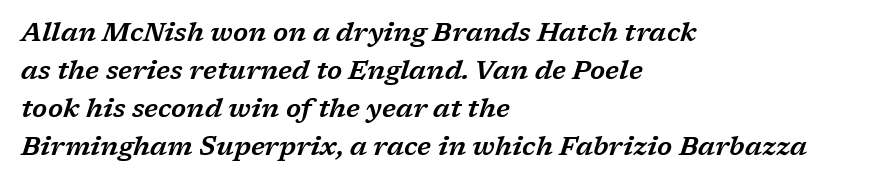
{"italic": "yes", "lean": "right", "slant_degrees": 17, "underline": "no", "align": "left", "line_spacing": "normal", "line_spacing_ratio": 1.46, "letter_spacing": "normal", "letter_spacing_em": 0.0, "glyph_px": 26}
